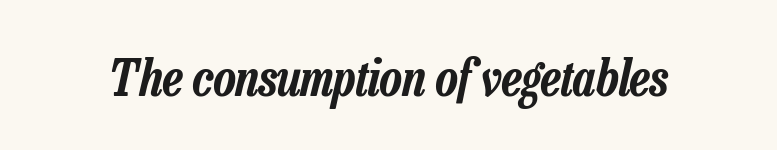
{"italic": "yes", "lean": "right", "slant_degrees": 13, "width": "condensed", "stroke_contrast": "low", "x_height": "medium", "monospaced": "no", "underline": "no", "letter_spacing": "normal", "letter_spacing_em": 0.0, "glyph_px": 51}
